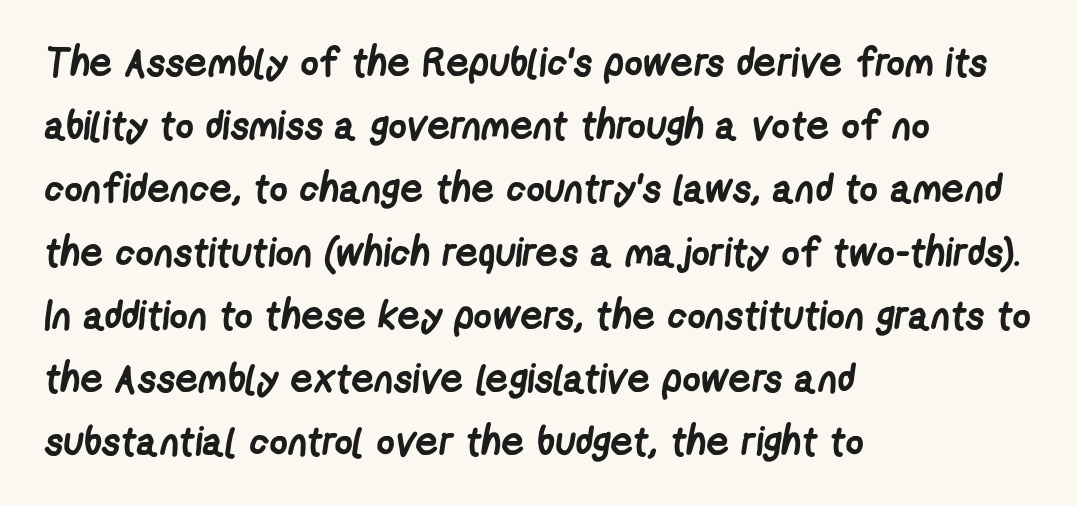
Q: Is the text bold? A: Yes.
Q: Is the typeface a serif or a sans-serif typeface? A: Sans-serif.
Q: Is the text underlined? A: No.
Q: How is the paragraph aligned? A: Left-aligned.
Q: Is the spacing between letters normal or unusually wide? A: Normal.
Q: Is the spacing between lines tight, normal or loose? A: Normal.
Q: Width (condensed, normal, or wide)? A: Condensed.
Q: Stroke contrast? A: Low.
Q: x-height? A: Medium.
Q: Monospaced? A: No.
